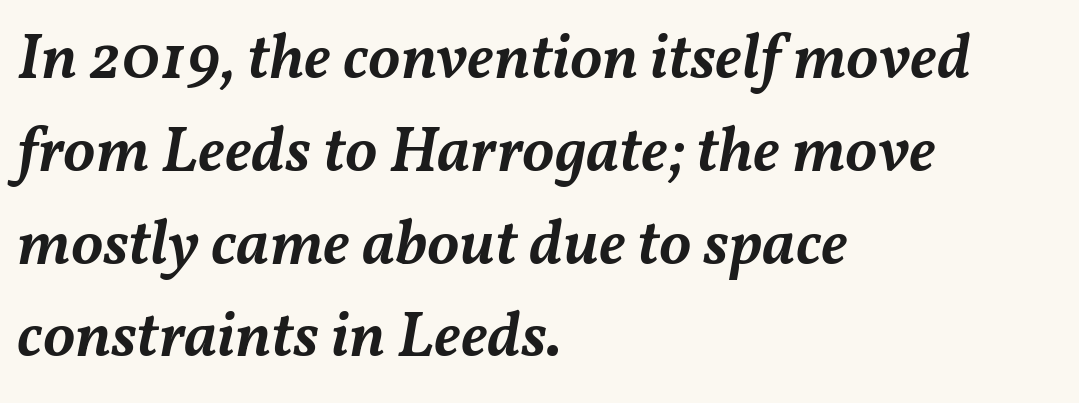
{"italic": "yes", "lean": "right", "slant_degrees": 11, "bold": "semi", "weight": "semibold", "width": "normal", "stroke_contrast": "medium", "x_height": "medium", "monospaced": "no", "underline": "no", "align": "left", "line_spacing": "normal", "line_spacing_ratio": 1.45, "letter_spacing": "normal", "letter_spacing_em": 0.0, "glyph_px": 64}
